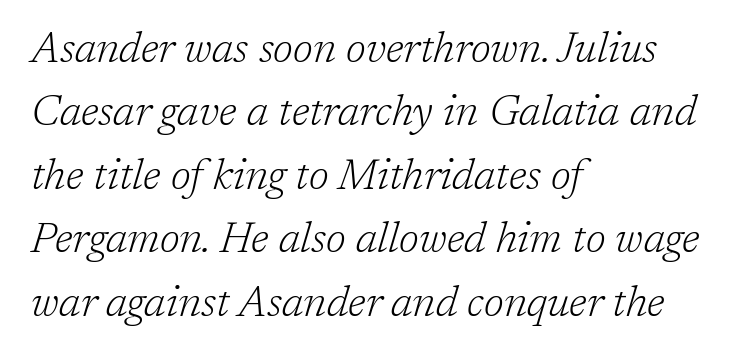
The image shows 42 px light serif type, italic (leaning right); set left-aligned, normal line spacing (1.51x), normal letter spacing, not underlined; low stroke contrast and a medium x-height.
